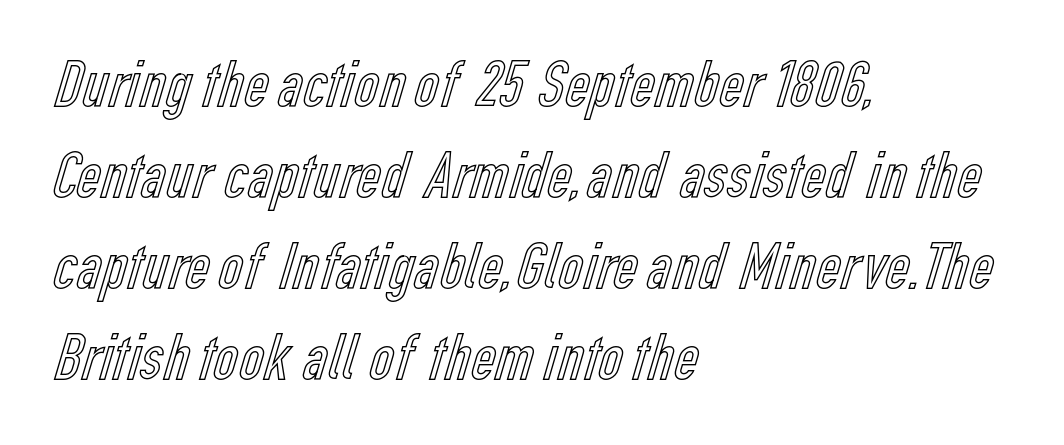
Q: Is the text italic (slanted)? A: Yes.
Q: Is the text underlined? A: No.
Q: How is the paragraph aligned? A: Left-aligned.
Q: Is the spacing between letters normal or unusually wide? A: Normal.
Q: Is the spacing between lines tight, normal or loose? A: Normal.
Q: Width (condensed, normal, or wide)? A: Condensed.
Q: x-height? A: Medium.
Q: Monospaced? A: No.
